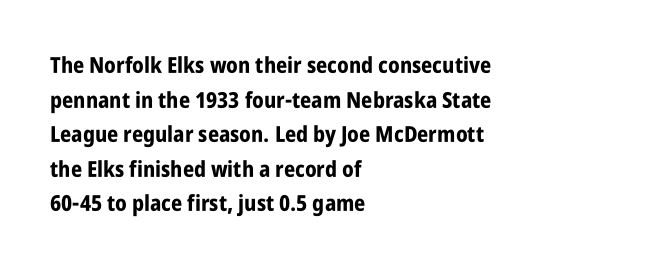
This sample uses an upright cut, with every glyph sitting square on the baseline. Whoever set this chose a conventional vertical rhythm. Students, note that the glyphs here touch the page at normal intervals. Strokes here are thick enough to call this a true bold.
